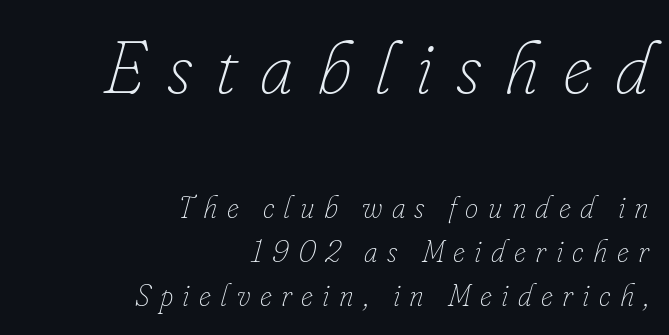
Q: Is the text bold? A: No.
Q: Is the text italic (slanted)? A: Yes, it leans right by about 16 degrees.
Q: Is the text underlined? A: No.
Q: How is the paragraph aligned? A: Right-aligned.
Q: Is the spacing between letters normal or unusually wide? A: Unusually wide.
Q: Is the spacing between lines tight, normal or loose? A: Normal.
Q: Which block of text is set in a larger size, the first (top) or the second (bottom)? A: The first (top) one.
Q: Width (condensed, normal, or wide)? A: Normal.
Q: Stroke contrast? A: Low.
Q: x-height? A: Small.
Q: Monospaced? A: No.
